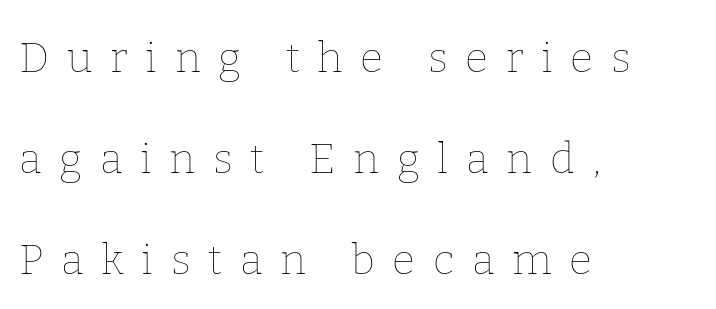
The lines are spread far apart with generous leading. Each row of text sits above clean, open space. Ascenders rise straight up at ninety degrees. Honestly, the letter spacing is so wide it's the main thing you notice.
